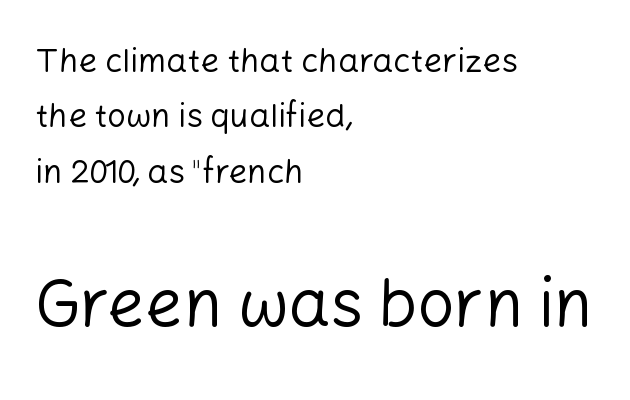
Anything drawn beneath the words? Only blank space. Students, observe: this is what conventionally led text looks like. The rendering uses natural spacing where letterforms have individual widths. The typesetting does not lean heavy: it is not bold. The type family on display is of the sans-serif kind.
